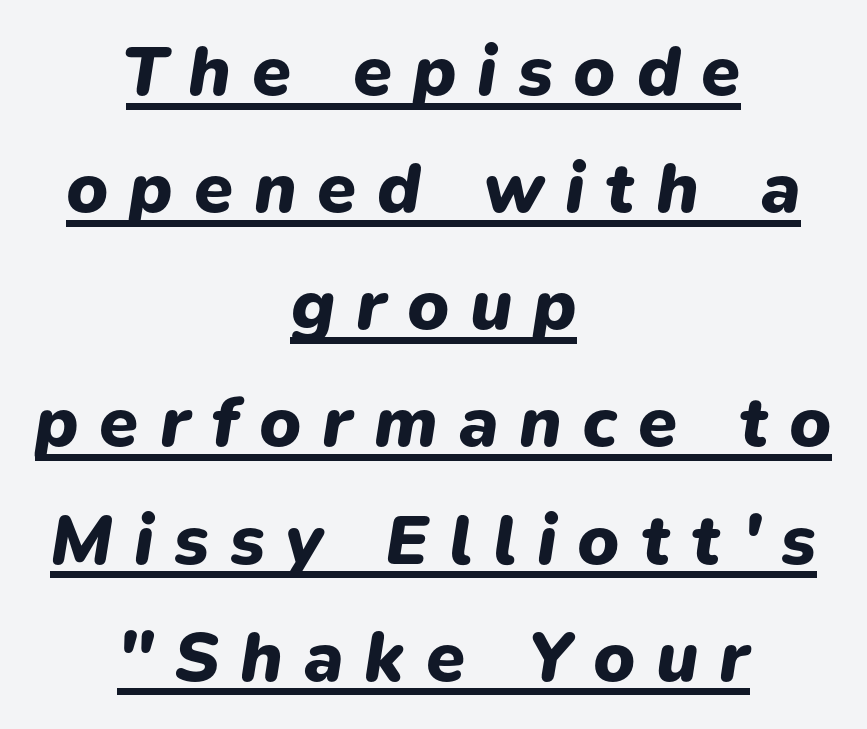
{"italic": "yes", "lean": "right", "slant_degrees": 9, "bold": "yes", "weight": "heavy", "width": "normal", "stroke_contrast": "low", "x_height": "medium", "monospaced": "no", "underline": "yes", "align": "center", "line_spacing": "normal", "line_spacing_ratio": 1.65, "letter_spacing": "wide", "letter_spacing_em": 0.29, "glyph_px": 71}
